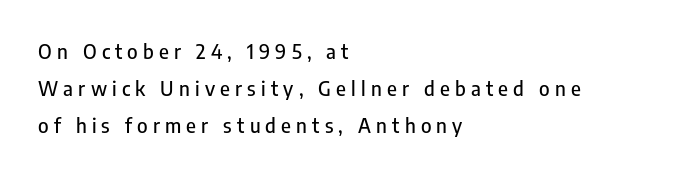
The image shows 20 px text type, upright; set left-aligned, line spacing 1.86x, unusually wide letter spacing (+0.26 em), not underlined.
